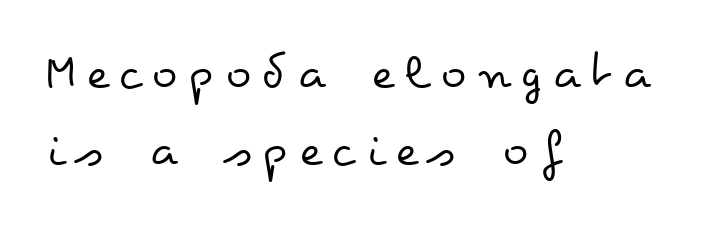
The image shows 53 px regular-weight, wide type, upright; set left-aligned, normal line spacing (1.46x), unusually wide letter spacing (+0.21 em), not underlined; low stroke contrast and a small x-height.
